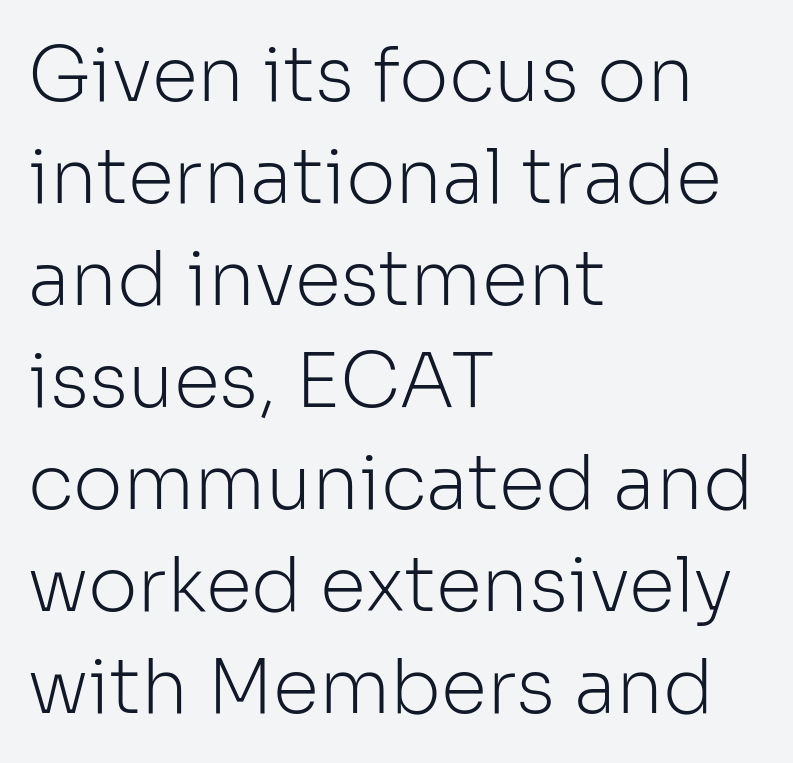
The image shows 75 px light sans-serif type, upright; set left-aligned, normal line spacing (1.36x), normal letter spacing, not underlined; low stroke contrast and a medium x-height.
